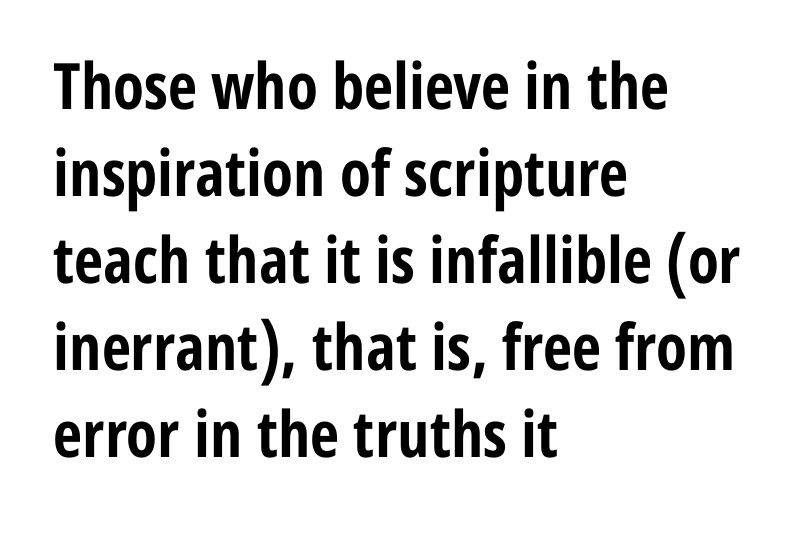
Q: Is the text bold? A: Yes.
Q: Is the text italic (slanted)? A: No, it is upright.
Q: Is the typeface a serif or a sans-serif typeface? A: Sans-serif.
Q: Is the text underlined? A: No.
Q: How is the paragraph aligned? A: Left-aligned.
Q: Is the spacing between letters normal or unusually wide? A: Normal.
Q: Is the spacing between lines tight, normal or loose? A: Normal.
Q: Width (condensed, normal, or wide)? A: Condensed.
Q: Stroke contrast? A: Low.
Q: x-height? A: Medium.
Q: Monospaced? A: No.
